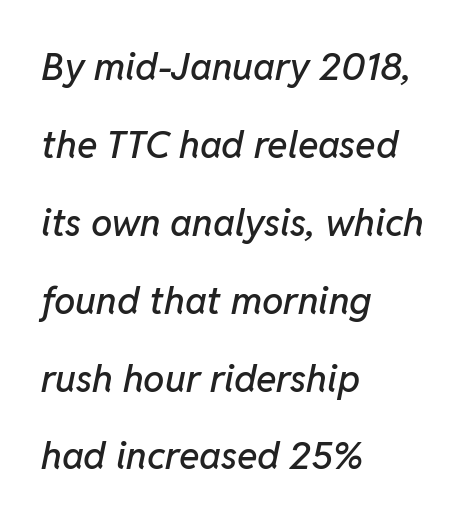
The image shows 38 px text type, italic (leaning right); set left-aligned, loose line spacing (2.05x), normal letter spacing, not underlined; low stroke contrast and a medium x-height.
